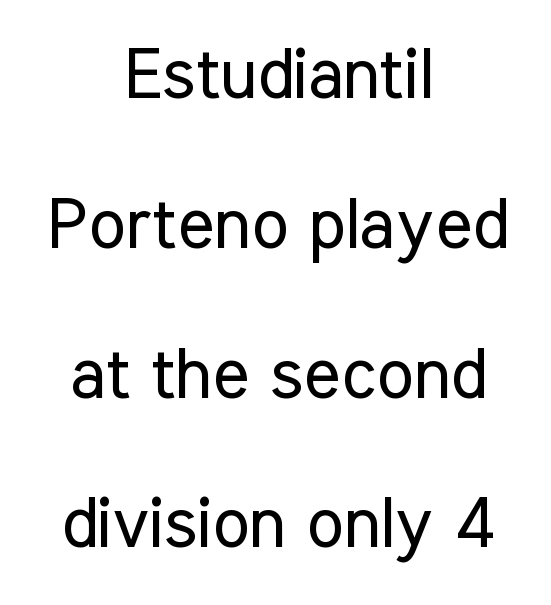
Look at the tracking — it's just the regular setting, nothing added. Tall strokes in this sample are plumb rather than angled. Proportional: the letters do not fall into vertical columns. Observe the absence of serifs on each vertical stroke in this sample. Weight: regular or lighter.
